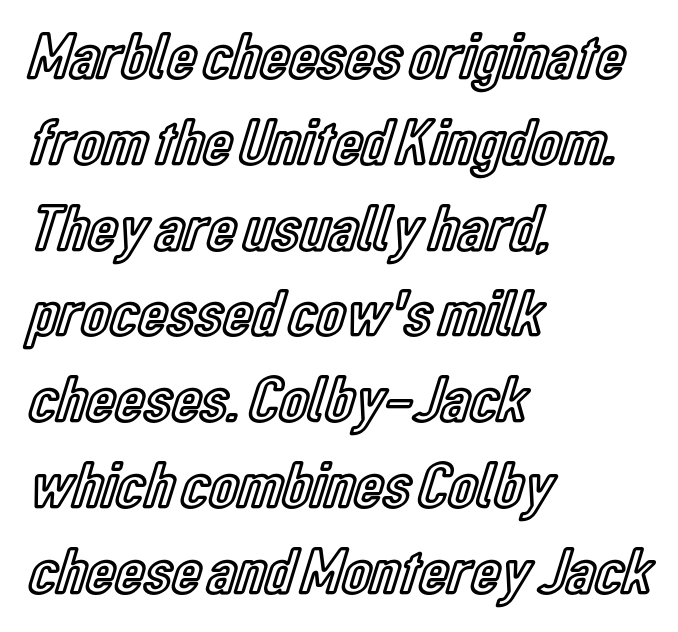
{"width": "condensed", "x_height": "medium", "monospaced": "no", "underline": "no", "align": "left", "line_spacing": "normal", "line_spacing_ratio": 1.3, "letter_spacing": "normal", "letter_spacing_em": 0.0, "glyph_px": 66}
